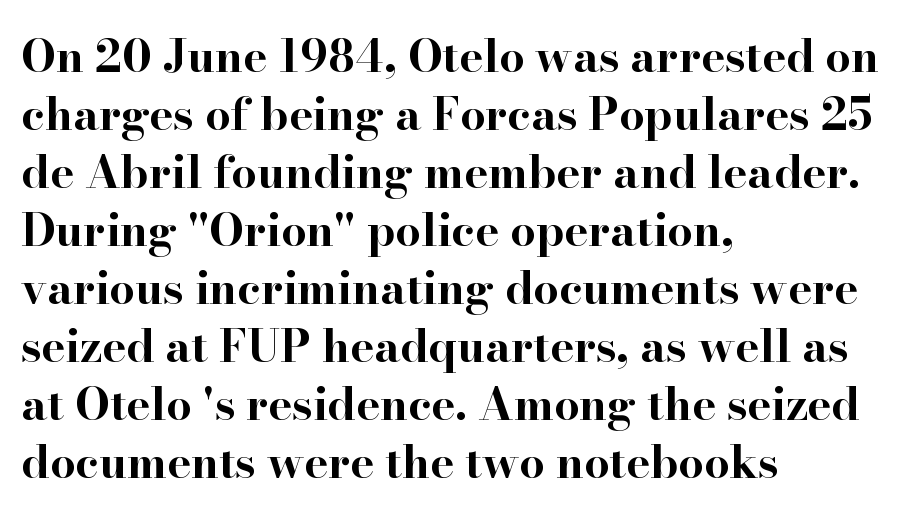
The image shows 45 px bold, wide serif type, upright; set left-aligned, normal line spacing (1.29x), normal letter spacing, not underlined; high stroke contrast and a small x-height.
